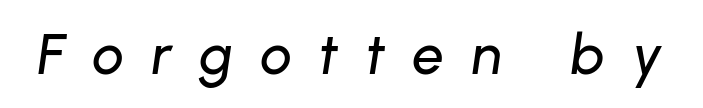
The image shows 56 px text type, italic (leaning right); set unusually wide letter spacing (+0.49 em), not underlined; low stroke contrast and a medium x-height.
